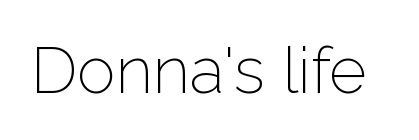
The image shows 65 px light sans-serif type, upright; set normal letter spacing, not underlined; low stroke contrast and a medium x-height.
